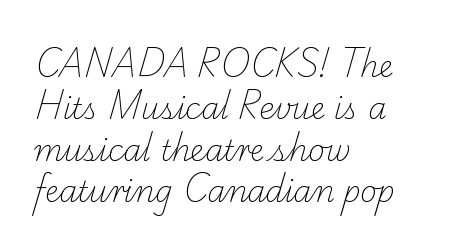
{"serif": "yes", "bold": "no", "weight": "light", "width": "normal", "stroke_contrast": "low", "x_height": "small", "monospaced": "no", "underline": "no", "align": "left", "line_spacing": "normal", "line_spacing_ratio": 1.44, "letter_spacing": "normal", "letter_spacing_em": 0.0, "glyph_px": 29}
